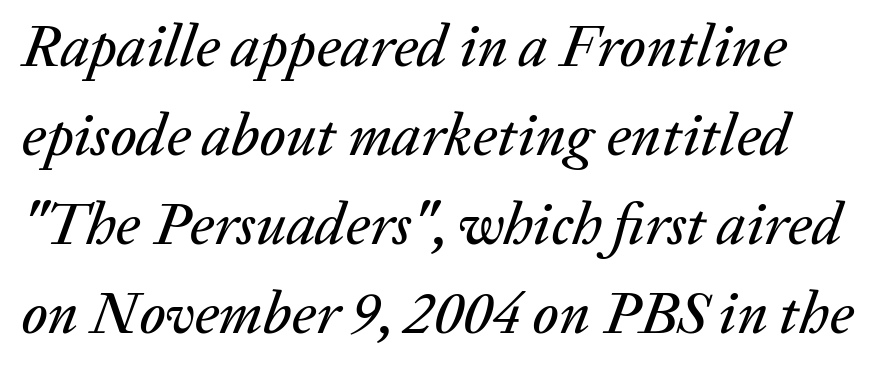
The image shows 59 px text type, italic (leaning right); set left-aligned, normal line spacing (1.51x), normal letter spacing, not underlined; low stroke contrast and a medium x-height.
